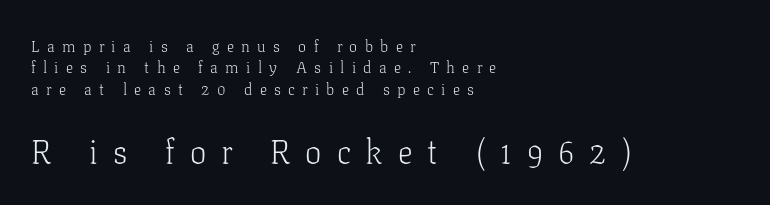
Q: Is the text bold? A: No.
Q: Is the text italic (slanted)? A: No, it is upright.
Q: Is the typeface a serif or a sans-serif typeface? A: Serif.
Q: Is the text underlined? A: No.
Q: How is the paragraph aligned? A: Left-aligned.
Q: Is the spacing between letters normal or unusually wide? A: Unusually wide.
Q: Is the spacing between lines tight, normal or loose? A: Normal.
Q: Which block of text is set in a larger size, the first (top) or the second (bottom)? A: The second (bottom) one.
Q: Width (condensed, normal, or wide)? A: Normal.
Q: Stroke contrast? A: Low.
Q: x-height? A: Medium.
Q: Monospaced? A: No.
